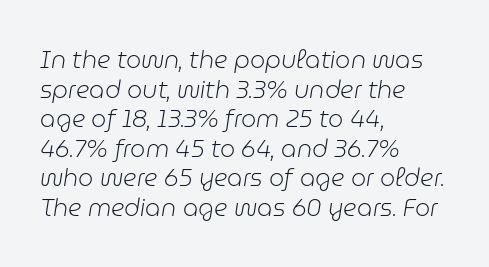
Does extra space separate the letters? No, they use regular spacing. This sample is left-justified, so line endings fall wherever the words run out. This is not heavy type; no bold has been used. Is the type slanted? Yes — the strokes lean at a clear angle. Glance below the letters and you will spot only blank space.
